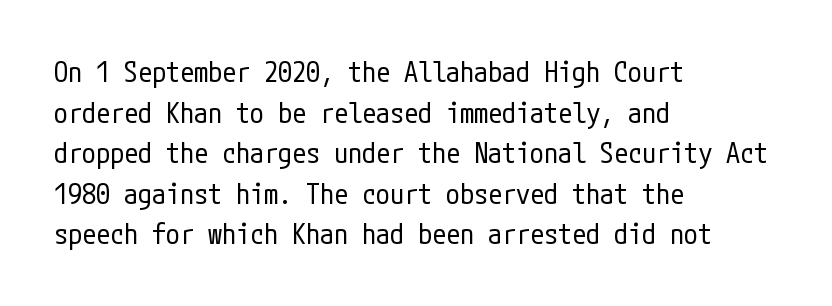
The image shows 28 px regular-weight, condensed sans-serif type, upright; set left-aligned, normal line spacing (1.45x), normal letter spacing, not underlined; low stroke contrast and a medium x-height.
